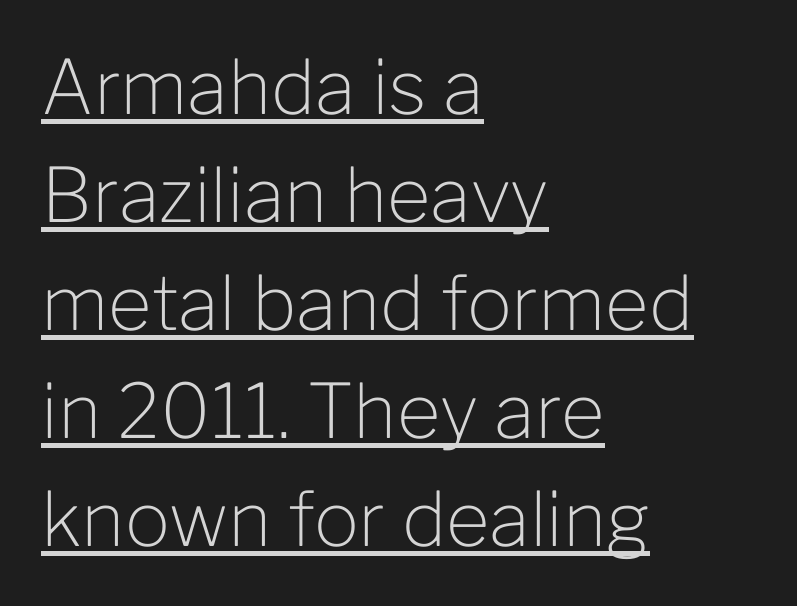
Q: Is the text bold? A: No.
Q: Is the text italic (slanted)? A: No, it is upright.
Q: Is the typeface a serif or a sans-serif typeface? A: Sans-serif.
Q: Is the text underlined? A: Yes.
Q: How is the paragraph aligned? A: Left-aligned.
Q: Is the spacing between letters normal or unusually wide? A: Normal.
Q: Is the spacing between lines tight, normal or loose? A: Normal.
Q: Width (condensed, normal, or wide)? A: Normal.
Q: Stroke contrast? A: Low.
Q: x-height? A: Medium.
Q: Monospaced? A: No.
